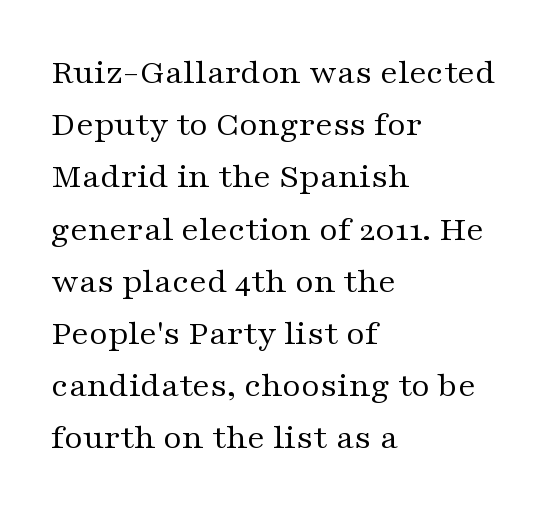
The image shows 36 px regular-weight, wide serif type, upright; set left-aligned, normal line spacing (1.45x), normal letter spacing, not underlined; medium stroke contrast and a medium x-height.
